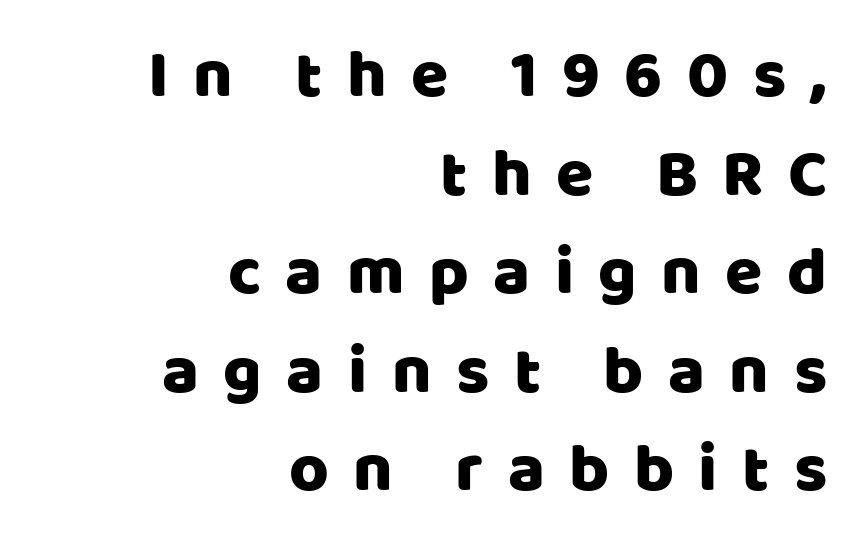
If you measured baseline to baseline, you'd find a middling distance. In terms of letterform style, serifs are entirely absent. Character widths vary here, with narrow letters taking less room than wide ones. Here the glyphs are tracked loosely, breaking word shapes into spaced letters. If you drew a ruler down the right edge, every line would touch it. The letters stand upright; this is a roman face.
